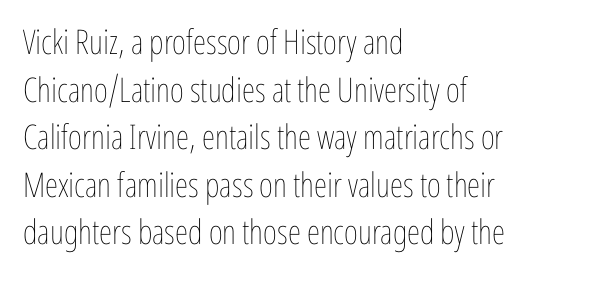
{"italic": "no", "bold": "no", "weight": "thin", "width": "condensed", "stroke_contrast": "low", "x_height": "medium", "monospaced": "no", "underline": "no", "align": "left", "line_spacing": "normal", "line_spacing_ratio": 1.4, "letter_spacing": "normal", "letter_spacing_em": 0.0, "glyph_px": 34}
